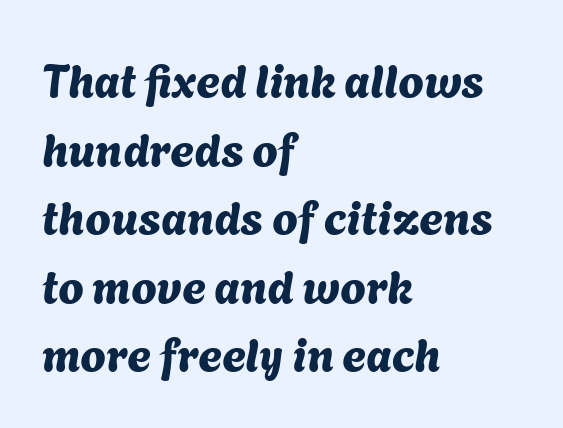
{"serif": "no", "width": "normal", "stroke_contrast": "medium", "x_height": "medium", "monospaced": "no", "underline": "no", "align": "left", "line_spacing": "normal", "line_spacing_ratio": 1.49, "letter_spacing": "normal", "letter_spacing_em": 0.0, "glyph_px": 46}
